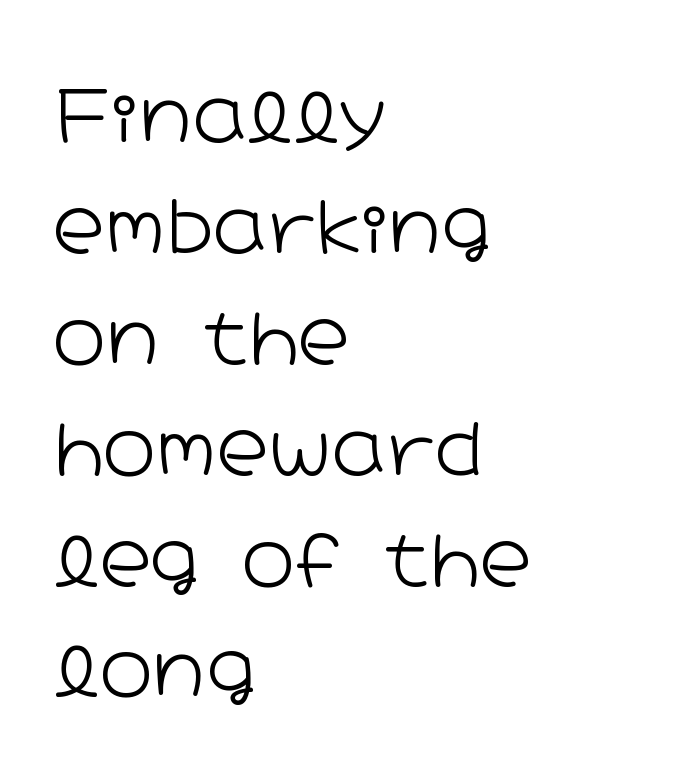
Tracking value appears to be zero — textbook default spacing. This block has exactly the height ordinary leading produces. Type without underlining. Ascenders rise straight up at ninety degrees. Horizontally, the lines are justified to the leading edge only.
